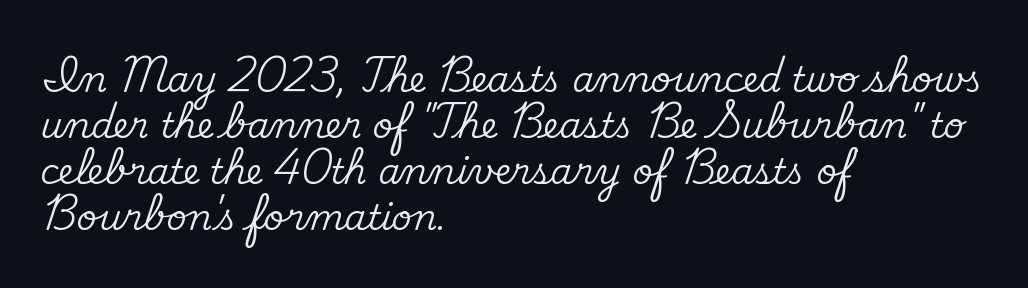
The image shows 35 px text type; set left-aligned, normal line spacing (1.31x), normal letter spacing, not underlined; medium stroke contrast and a small x-height.
